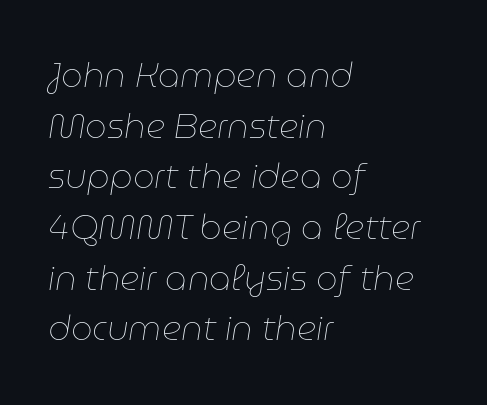
Q: Is the text bold? A: No.
Q: Is the text italic (slanted)? A: Yes, it leans right by about 9 degrees.
Q: Is the text underlined? A: No.
Q: How is the paragraph aligned? A: Left-aligned.
Q: Is the spacing between letters normal or unusually wide? A: Normal.
Q: Is the spacing between lines tight, normal or loose? A: Normal.
Q: Width (condensed, normal, or wide)? A: Normal.
Q: Stroke contrast? A: Low.
Q: x-height? A: Medium.
Q: Monospaced? A: No.
